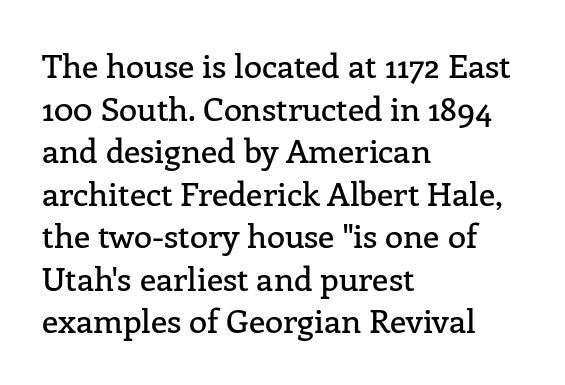
The image shows 33 px serif type, upright; set left-aligned, normal line spacing (1.29x), normal letter spacing, not underlined; low stroke contrast and a medium x-height.
